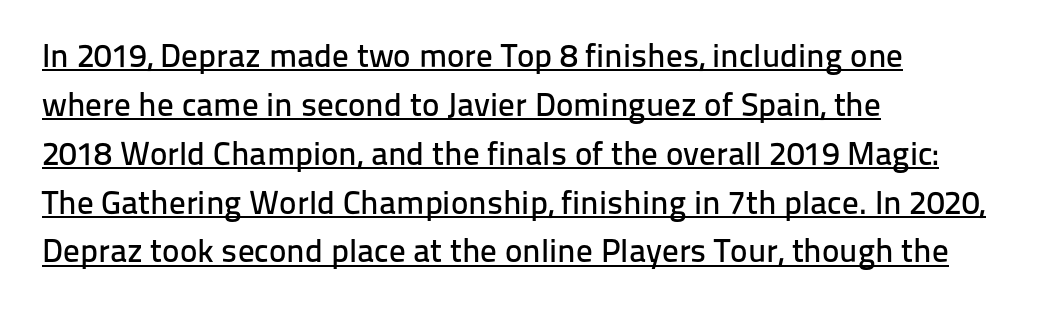
Q: Is the text italic (slanted)? A: No, it is upright.
Q: Is the typeface a serif or a sans-serif typeface? A: Sans-serif.
Q: Is the text underlined? A: Yes.
Q: How is the paragraph aligned? A: Left-aligned.
Q: Is the spacing between letters normal or unusually wide? A: Normal.
Q: Is the spacing between lines tight, normal or loose? A: Normal.
Q: Width (condensed, normal, or wide)? A: Normal.
Q: Stroke contrast? A: Low.
Q: x-height? A: Medium.
Q: Monospaced? A: No.
